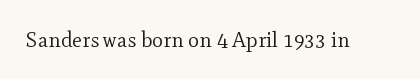
Q: Is the text bold? A: No.
Q: Is the text italic (slanted)? A: No, it is upright.
Q: Is the text underlined? A: No.
Q: Is the spacing between letters normal or unusually wide? A: Normal.
